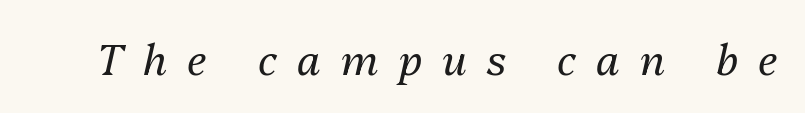
Slant detected: the letters are inclined. Note the varied advance widths — an 'i' is clearly narrower than an 'm'. No heavy texture on the line: the type isn't bold. What stands out about the letter spacing? Its width — letters are far apart.
